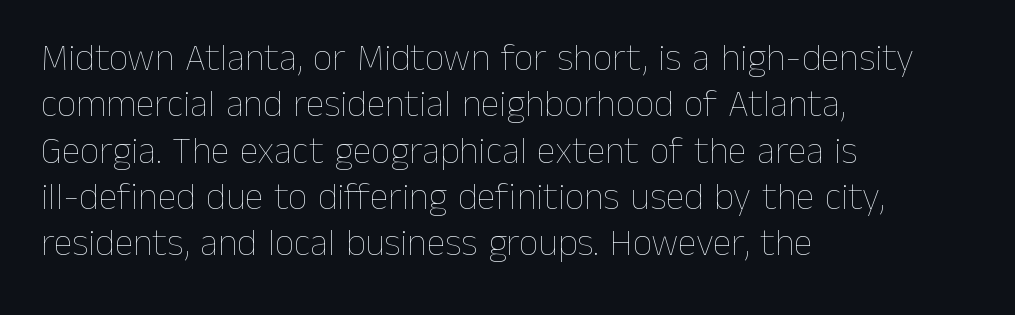
Proportional: the letters do not fall into vertical columns. Just letters on the line, the space beneath them empty. Short note: letters normally spaced. The rendering anchors every line to the left-hand side.
